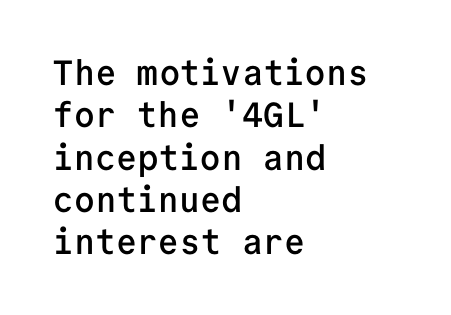
{"serif": "no", "italic": "no", "bold": "semi", "weight": "semibold", "width": "normal", "stroke_contrast": "low", "x_height": "medium", "monospaced": "yes", "underline": "no", "align": "left", "line_spacing_ratio": 1.21, "letter_spacing": "normal", "letter_spacing_em": 0.0, "glyph_px": 35}
